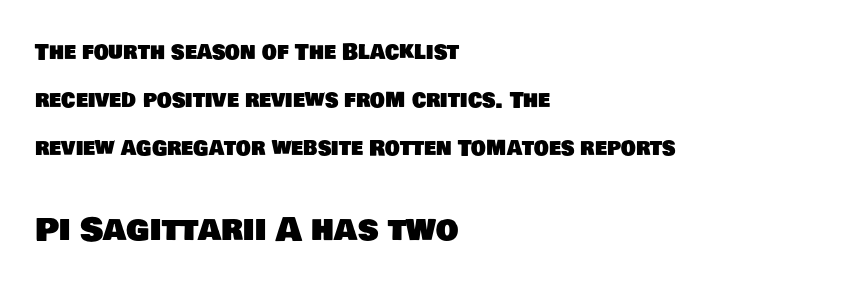
Q: Is the typeface a serif or a sans-serif typeface? A: Sans-serif.
Q: Is the text underlined? A: No.
Q: How is the paragraph aligned? A: Left-aligned.
Q: Is the spacing between letters normal or unusually wide? A: Normal.
Q: Is the spacing between lines tight, normal or loose? A: Loose.
Q: Which block of text is set in a larger size, the first (top) or the second (bottom)? A: The second (bottom) one.
Q: Width (condensed, normal, or wide)? A: Normal.
Q: Stroke contrast? A: Low.
Q: x-height? A: Large.
Q: Monospaced? A: No.
